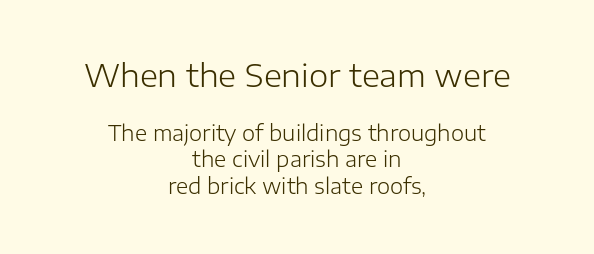
Classification — sans serif. Only glyphs here, with clear space below each row. A typesetter would call this leading conventional body-copy spacing. Tracking value appears to be zero — textbook default spacing. Note the varied advance widths — an 'i' is clearly narrower than an 'm'.
